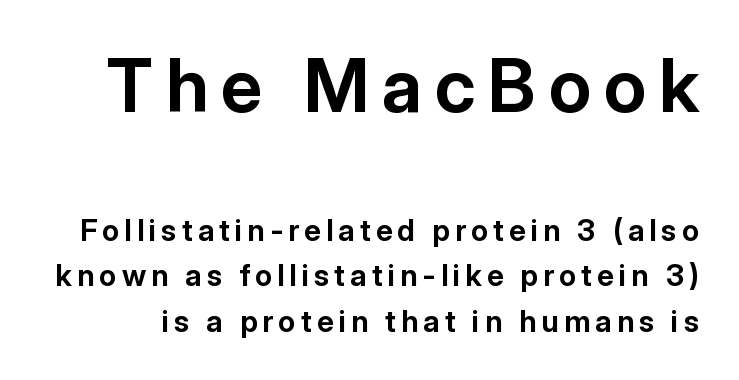
The image shows 74 px bold sans-serif type, upright; set normal line spacing (1.51x), not underlined; the first (top) block is 2.47x larger; low stroke contrast and a medium x-height.
